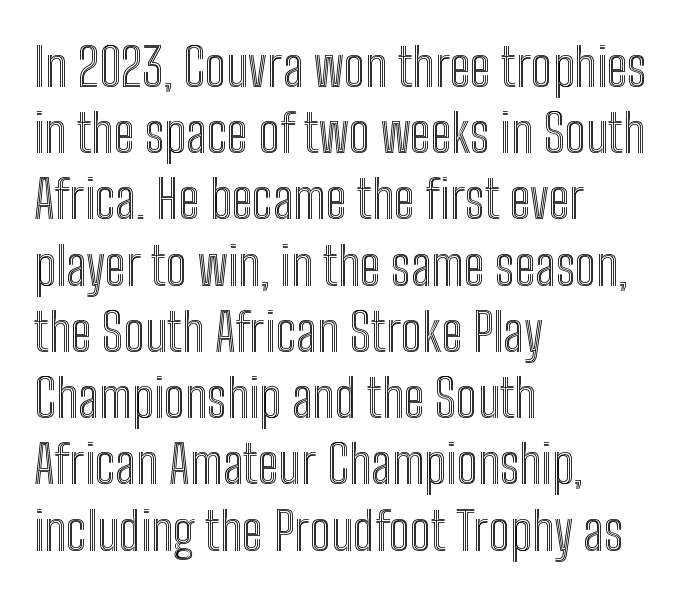
{"italic": "no", "width": "condensed", "x_height": "medium", "monospaced": "no", "underline": "no", "align": "left", "line_spacing": "normal", "line_spacing_ratio": 1.25, "letter_spacing": "normal", "letter_spacing_em": 0.0, "glyph_px": 53}
